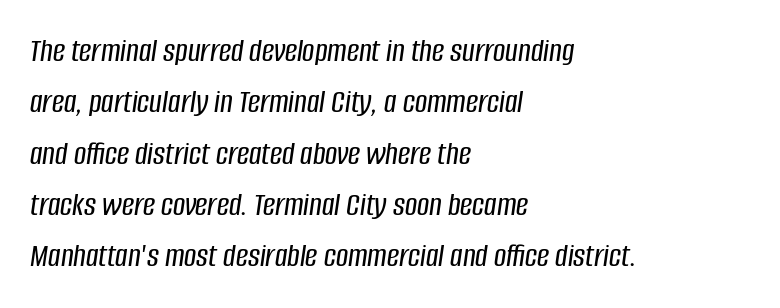
Q: Is the text italic (slanted)? A: Yes, it leans right by about 8 degrees.
Q: Is the text underlined? A: No.
Q: How is the paragraph aligned? A: Left-aligned.
Q: Is the spacing between letters normal or unusually wide? A: Normal.
Q: Is the spacing between lines tight, normal or loose? A: Normal.
Q: Width (condensed, normal, or wide)? A: Condensed.
Q: Stroke contrast? A: Low.
Q: x-height? A: Large.
Q: Monospaced? A: No.
